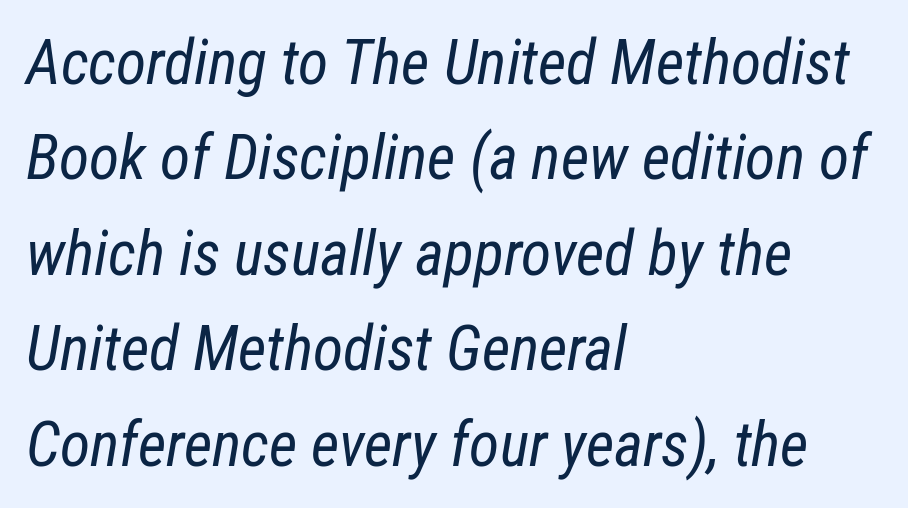
Q: Is the text bold? A: No.
Q: Is the text italic (slanted)? A: Yes, it leans right by about 12 degrees.
Q: Is the text underlined? A: No.
Q: How is the paragraph aligned? A: Left-aligned.
Q: Is the spacing between letters normal or unusually wide? A: Normal.
Q: Is the spacing between lines tight, normal or loose? A: Normal.
Q: Width (condensed, normal, or wide)? A: Condensed.
Q: Stroke contrast? A: Low.
Q: x-height? A: Medium.
Q: Monospaced? A: No.
